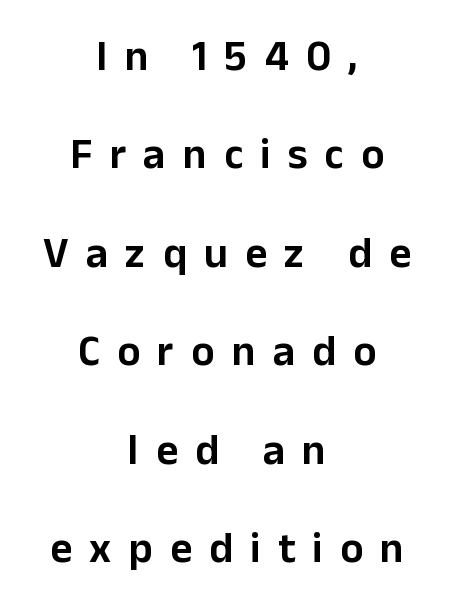
The image shows 43 px sans-serif type, upright; set centered, loose line spacing (2.29x), unusually wide letter spacing (+0.4 em), not underlined; low stroke contrast and a medium x-height.
